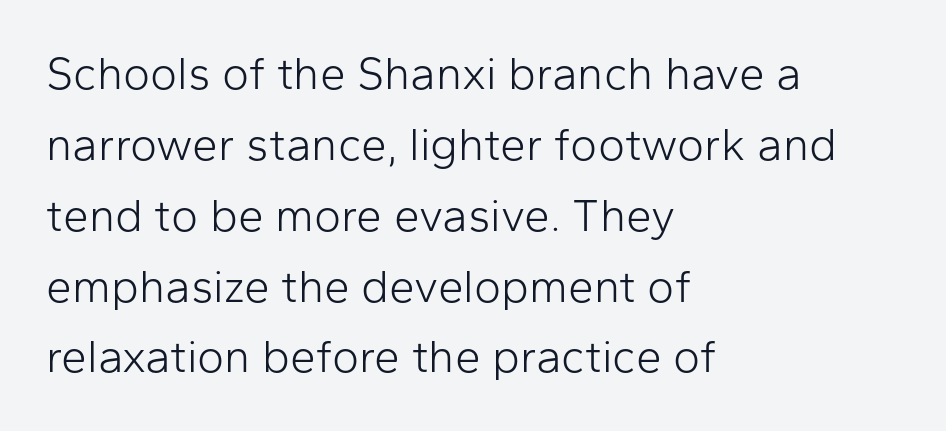
The lettering stays uniformly vertical, giving the passage a roman look. Inter-character spacing is left at the font's built-in metrics. Notice how descenders clear the ascenders below comfortably — that's standard leading. Is this a fixed-width face? No — the glyphs have proportional, varying widths.
